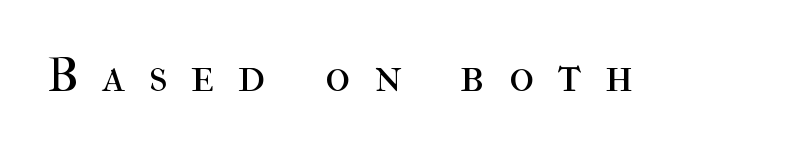
{"serif": "yes", "italic": "no", "bold": "no", "weight": "regular", "width": "normal", "stroke_contrast": "high", "x_height": "medium", "monospaced": "no", "underline": "no", "letter_spacing": "wide", "letter_spacing_em": 0.5, "glyph_px": 48}
